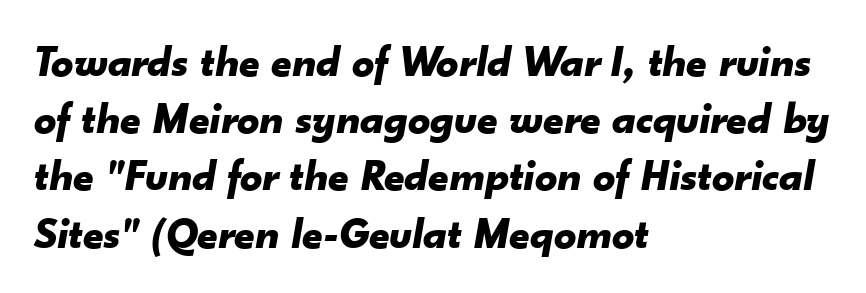
The image shows 44 px bold type, italic (leaning right); set left-aligned, normal line spacing (1.3x), normal letter spacing, not underlined; low stroke contrast and a small x-height.
